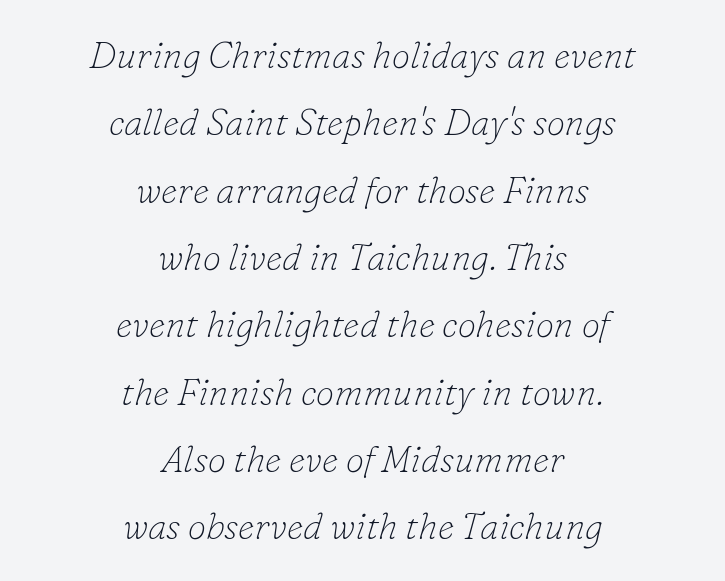
{"serif": "yes", "italic": "yes", "lean": "right", "slant_degrees": 16, "bold": "no", "weight": "thin", "width": "normal", "stroke_contrast": "low", "x_height": "small", "monospaced": "no", "underline": "no", "align": "center", "line_spacing_ratio": 1.82, "letter_spacing": "normal", "letter_spacing_em": 0.0, "glyph_px": 37}
